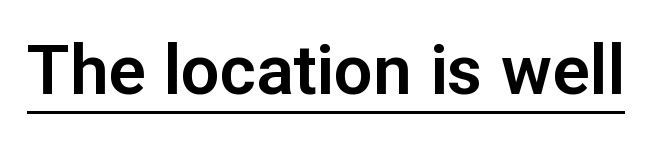
Note the varied advance widths — an 'i' is clearly narrower than an 'm'. The letterforms sit shoulder to shoulder at normal distance. Underlined type. Style check: upright.
